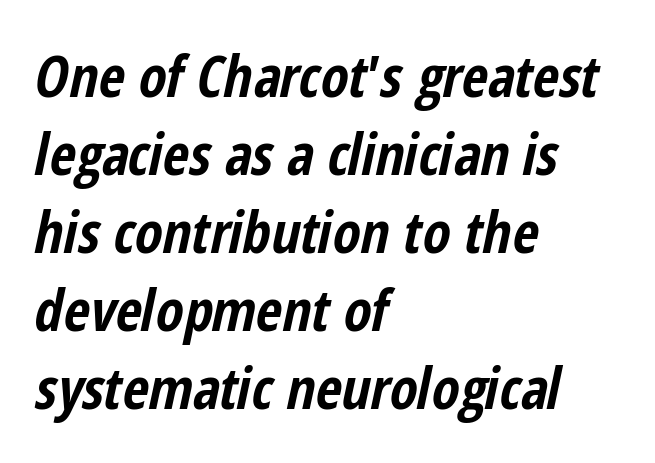
Q: Is the text bold? A: Yes.
Q: Is the text italic (slanted)? A: Yes, it leans right by about 12 degrees.
Q: Is the text underlined? A: No.
Q: How is the paragraph aligned? A: Left-aligned.
Q: Is the spacing between letters normal or unusually wide? A: Normal.
Q: Is the spacing between lines tight, normal or loose? A: Normal.
Q: Width (condensed, normal, or wide)? A: Condensed.
Q: Stroke contrast? A: Low.
Q: x-height? A: Medium.
Q: Monospaced? A: No.
